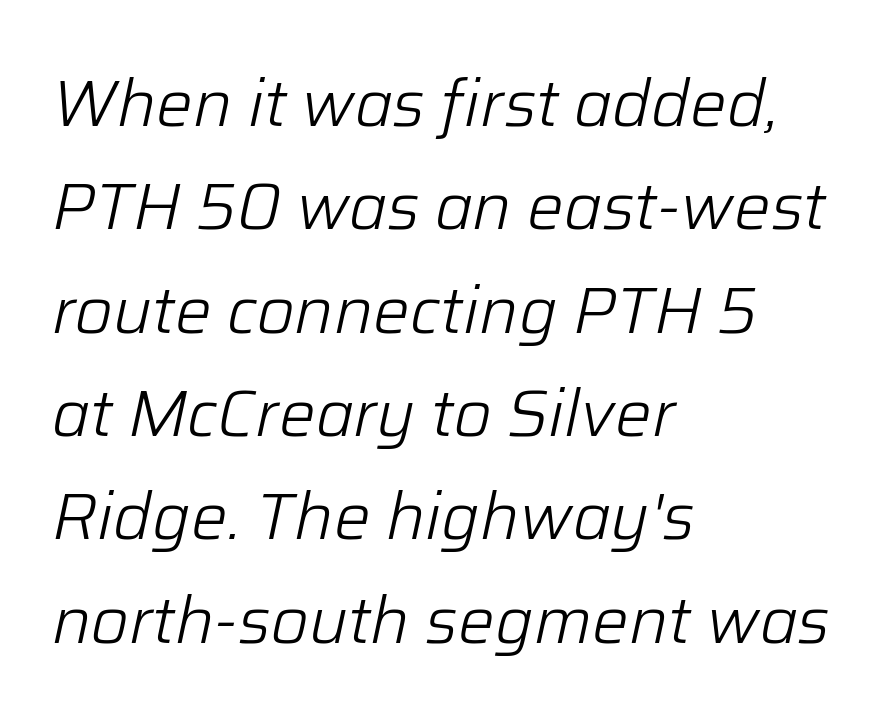
No chunkiness to these letters — they're not bold. Clear beneath every line of the passage. Compared with typical paragraphs, the rows here are spaced about the same. It's the slanting kind of type. Character widths vary here, with narrow letters taking less room than wide ones. This sample is left-justified, so line endings fall wherever the words run out.
